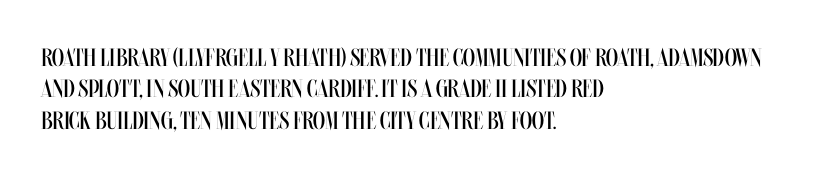
The image shows 25 px text type, upright; set left-aligned, normal line spacing (1.26x), normal letter spacing, not underlined.
